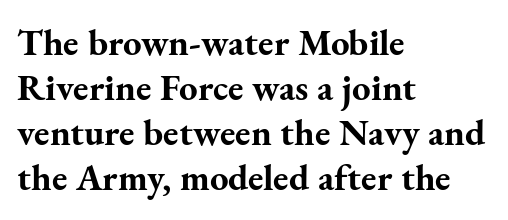
Q: Is the text bold? A: Yes.
Q: Is the text italic (slanted)? A: No, it is upright.
Q: Is the typeface a serif or a sans-serif typeface? A: Serif.
Q: Is the text underlined? A: No.
Q: How is the paragraph aligned? A: Left-aligned.
Q: Is the spacing between letters normal or unusually wide? A: Normal.
Q: Width (condensed, normal, or wide)? A: Normal.
Q: Stroke contrast? A: Medium.
Q: x-height? A: Small.
Q: Monospaced? A: No.
